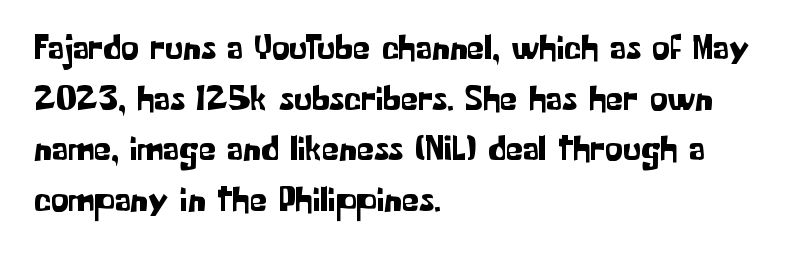
Q: Is the text italic (slanted)? A: No, it is upright.
Q: Is the typeface a serif or a sans-serif typeface? A: Sans-serif.
Q: Is the text underlined? A: No.
Q: How is the paragraph aligned? A: Left-aligned.
Q: Is the spacing between letters normal or unusually wide? A: Normal.
Q: Is the spacing between lines tight, normal or loose? A: Normal.
Q: Width (condensed, normal, or wide)? A: Normal.
Q: Stroke contrast? A: Low.
Q: x-height? A: Medium.
Q: Monospaced? A: No.
